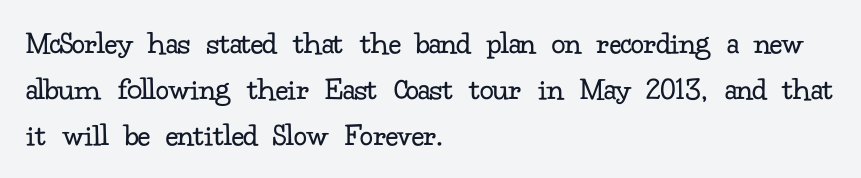
Bold? No — there's no thickening of the strokes. The font family rendered here belongs to the serif group. Regarding leading, the lines here are spaced in the standard way. All the whitespace from short lines collects on the right. Here the designer chose a conventional face with non-uniform glyph widths. Standard letterfit; no display-style spreading of the glyphs.
